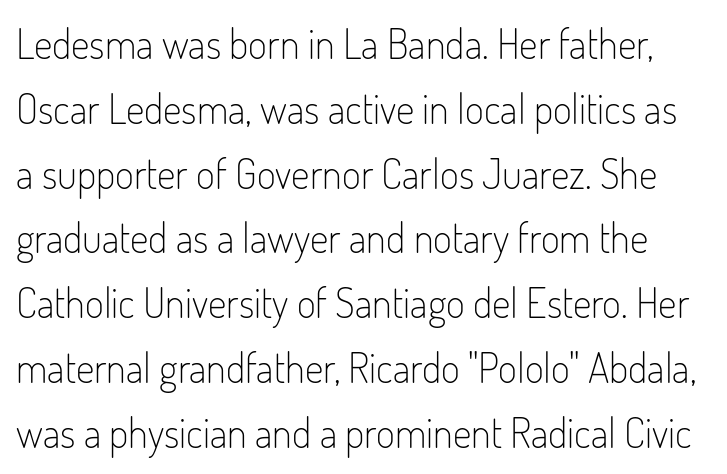
{"serif": "no", "italic": "no", "bold": "no", "weight": "light", "width": "condensed", "stroke_contrast": "low", "x_height": "small", "monospaced": "no", "underline": "no", "line_spacing": "normal", "line_spacing_ratio": 1.58, "letter_spacing": "normal", "letter_spacing_em": 0.0, "glyph_px": 41}
